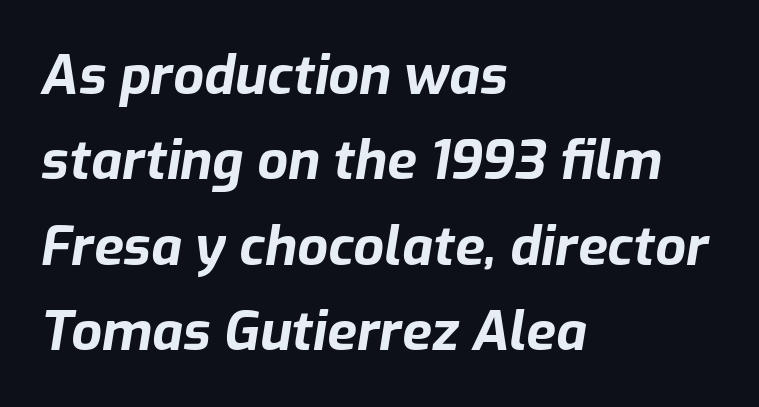
{"italic": "yes", "lean": "right", "slant_degrees": 9, "bold": "yes", "weight": "bold", "width": "normal", "stroke_contrast": "low", "x_height": "medium", "monospaced": "no", "underline": "no", "align": "left", "line_spacing": "normal", "line_spacing_ratio": 1.58, "letter_spacing": "normal", "letter_spacing_em": 0.0, "glyph_px": 54}
